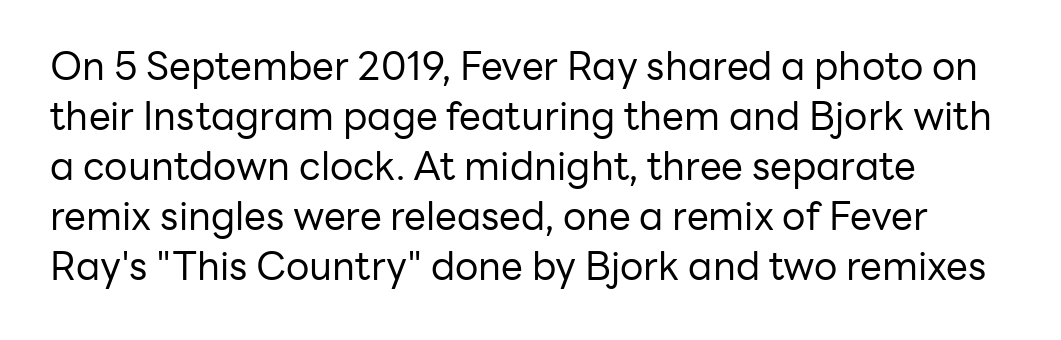
You could not count columns in this text — the font is proportionally spaced. I'd call this a sans setting — the letters go barefoot. Each row of text sits above clean, open space. The typeface has the unassuming heft of standard copy or less. Tall strokes in this sample are plumb rather than angled.
